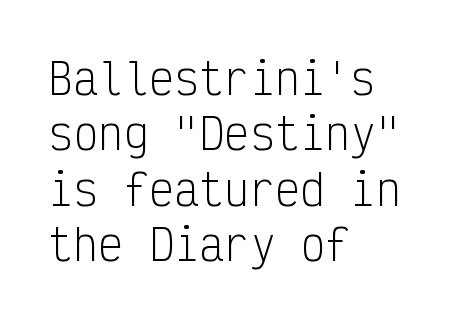
The image shows 42 px light, condensed sans-serif type, upright, monospaced; set left-aligned, normal line spacing (1.32x), normal letter spacing, not underlined; low stroke contrast and a medium x-height.
